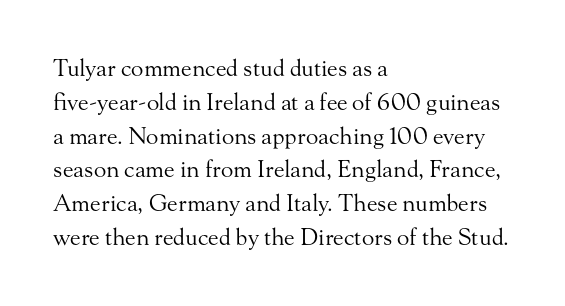
Just letters on the line, the space beneath them empty. Evenly set lines give the paragraph a standard silhouette. Heft: none added — not bold. Notice how the passage keeps a crisp vertical edge on the left only. No extra tracking has been applied to these lines. A roman cut, with each character standing at attention.
